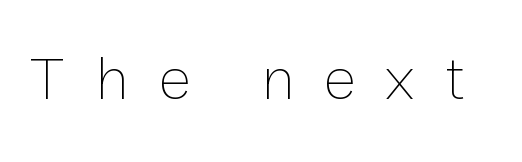
Q: Is the text bold? A: No.
Q: Is the text italic (slanted)? A: No, it is upright.
Q: Is the text underlined? A: No.
Q: Is the spacing between letters normal or unusually wide? A: Unusually wide.
Q: Width (condensed, normal, or wide)? A: Normal.
Q: Stroke contrast? A: Low.
Q: x-height? A: Medium.
Q: Monospaced? A: No.
